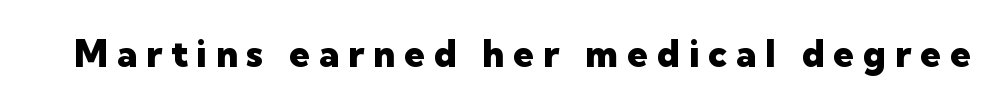
The image shows 37 px heavy sans-serif type, upright; set unusually wide letter spacing (+0.24 em), not underlined; low stroke contrast and a medium x-height.
